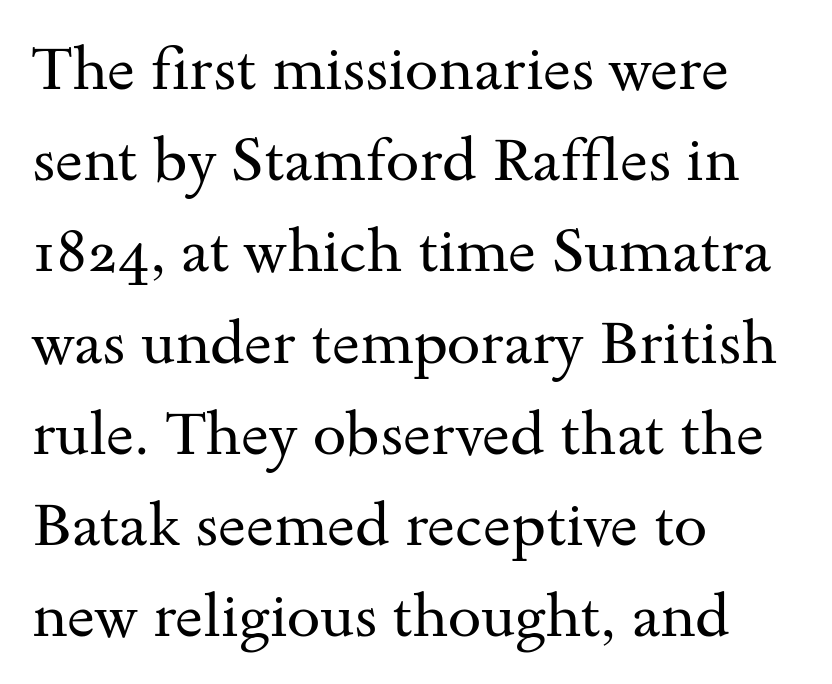
{"serif": "yes", "italic": "no", "bold": "no", "weight": "regular", "width": "wide", "stroke_contrast": "medium", "x_height": "small", "monospaced": "no", "underline": "no", "align": "left", "line_spacing": "normal", "line_spacing_ratio": 1.52, "letter_spacing": "normal", "letter_spacing_em": 0.0, "glyph_px": 60}
